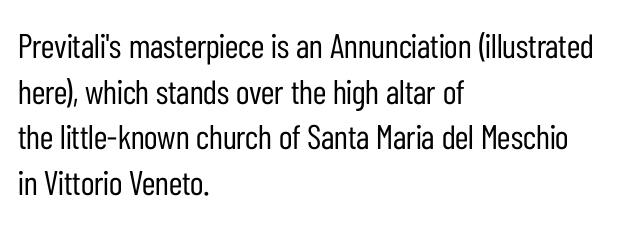
{"serif": "no", "italic": "no", "bold": "no", "weight": "regular", "width": "condensed", "stroke_contrast": "low", "x_height": "medium", "monospaced": "no", "underline": "no", "align": "left", "line_spacing": "normal", "line_spacing_ratio": 1.34, "letter_spacing": "normal", "letter_spacing_em": 0.0, "glyph_px": 34}
